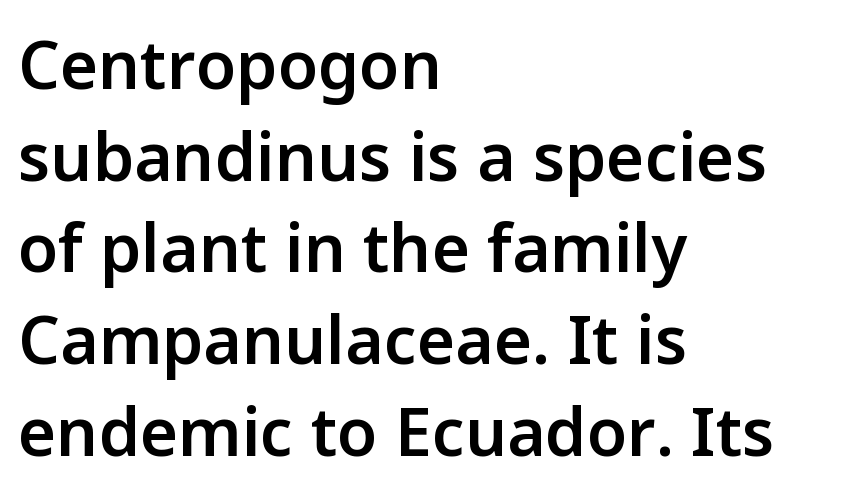
{"serif": "no", "italic": "no", "bold": "semi", "weight": "semibold", "width": "normal", "stroke_contrast": "low", "x_height": "medium", "monospaced": "no", "underline": "no", "align": "left", "line_spacing": "normal", "line_spacing_ratio": 1.39, "letter_spacing": "normal", "letter_spacing_em": 0.0, "glyph_px": 66}
